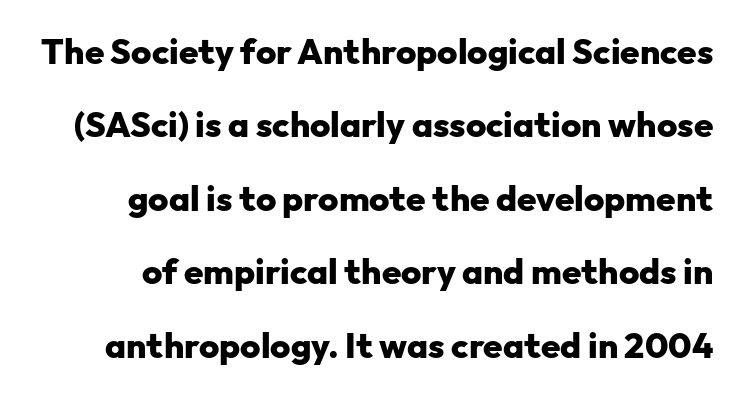
The image shows 35 px heavy sans-serif type, upright; set loose line spacing (2.1x), normal letter spacing, not underlined; low stroke contrast and a medium x-height.
